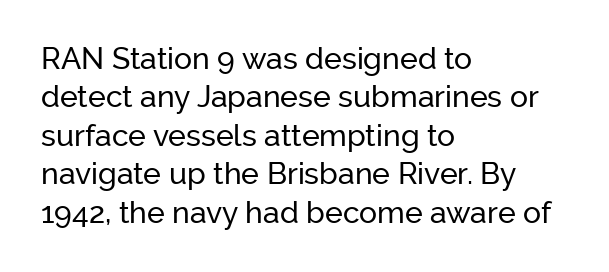
The image shows 30 px sans-serif type, upright; set left-aligned, normal line spacing (1.28x), normal letter spacing, not underlined; low stroke contrast and a medium x-height.
